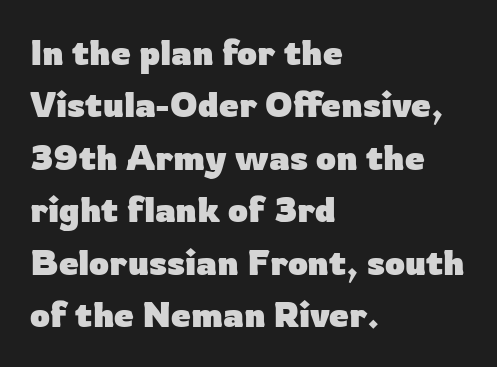
The image shows 35 px heavy sans-serif type, upright; set left-aligned, normal line spacing (1.5x), normal letter spacing, not underlined; low stroke contrast and a medium x-height.
